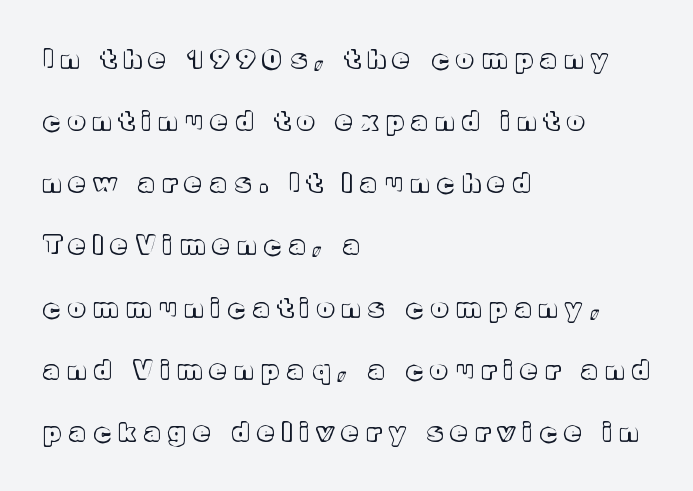
Q: Is the text italic (slanted)? A: No, it is upright.
Q: Is the text underlined? A: No.
Q: How is the paragraph aligned? A: Left-aligned.
Q: Is the spacing between letters normal or unusually wide? A: Unusually wide.
Q: Is the spacing between lines tight, normal or loose? A: Loose.
